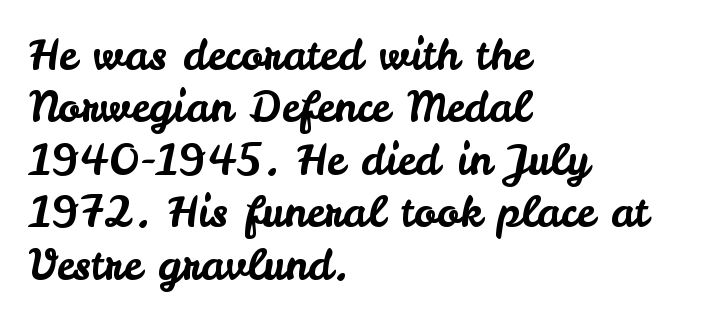
What's the leading like? Ordinary, nothing unusual. The passage shown is typeset with a sans-serif family. The rendering uses natural spacing where letterforms have individual widths. Descenders hang freely into open space. Tracking value appears to be zero — textbook default spacing.
